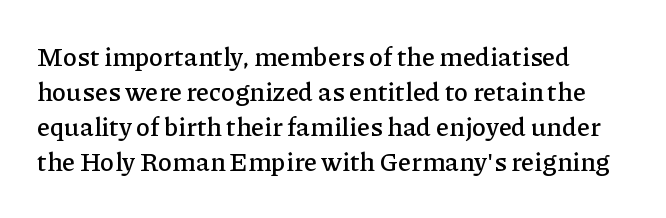
The image shows 26 px text type, upright; set normal line spacing (1.35x), normal letter spacing, not underlined.
